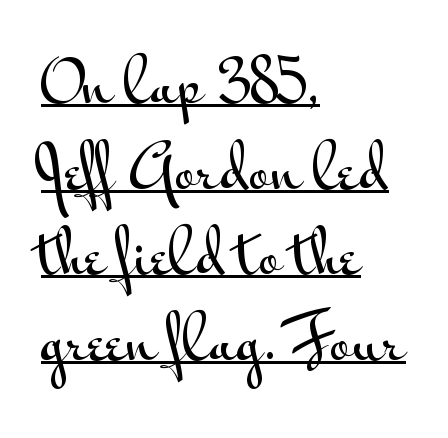
{"serif": "no", "width": "wide", "stroke_contrast": "medium", "x_height": "small", "monospaced": "no", "underline": "yes", "align": "left", "line_spacing": "normal", "line_spacing_ratio": 1.45, "letter_spacing": "normal", "letter_spacing_em": 0.0, "glyph_px": 59}
